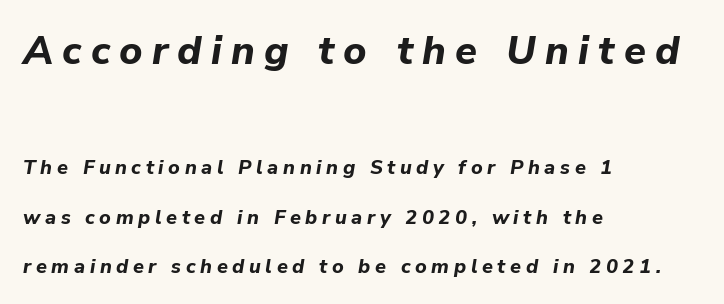
{"italic": "yes", "lean": "right", "slant_degrees": 9, "bold": "yes", "weight": "bold", "width": "normal", "stroke_contrast": "low", "x_height": "medium", "monospaced": "no", "underline": "no", "align": "left", "line_spacing": "loose", "line_spacing_ratio": 2.46, "letter_spacing": "wide", "letter_spacing_em": 0.23, "larger_block": "first", "size_ratio": 2.0, "glyph_px": 40}
